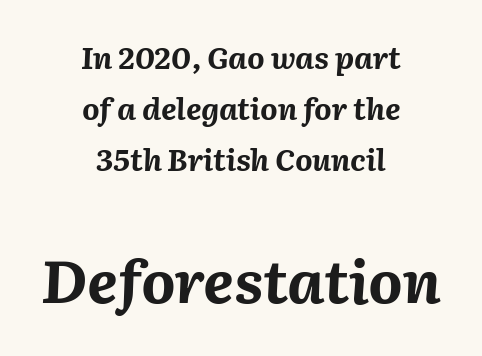
The image shows 59 px bold type, italic (leaning right); set centered, normal line spacing (1.7x), normal letter spacing, not underlined; the second (bottom) block is 1.97x larger; medium stroke contrast and a medium x-height.
